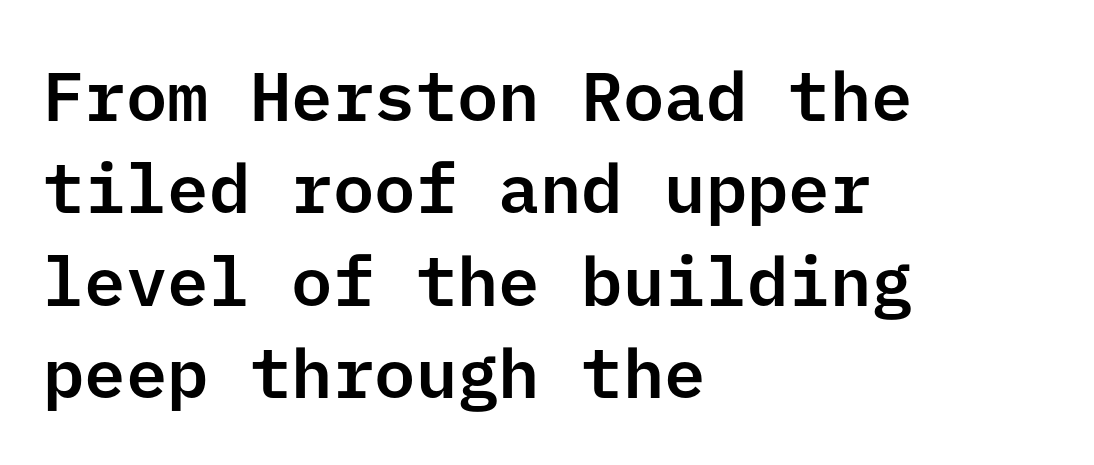
{"serif": "no", "italic": "no", "width": "normal", "stroke_contrast": "low", "x_height": "medium", "underline": "no", "align": "left", "line_spacing": "normal", "line_spacing_ratio": 1.34, "letter_spacing": "normal", "letter_spacing_em": 0.0, "glyph_px": 69}
